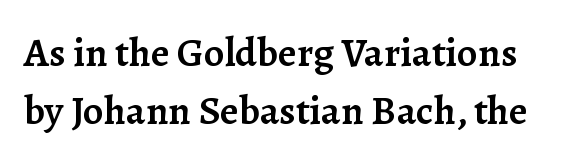
I'd describe the lettering as semibold — firm but not a full bold. The lettering stays uniformly vertical, giving the passage a roman look. The passage shown is typed in a proportional face where columns would drift. The space between consecutive lines is moderate. Inter-character spacing is left at the font's built-in metrics.
